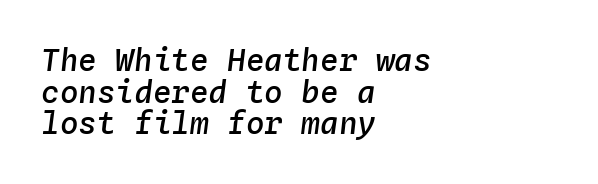
Weight: semibold (demi). There's an unmistakable incline to the writing here. The space directly below the letters is spotless. Between one letter and the next there's only the usual sliver of space.
